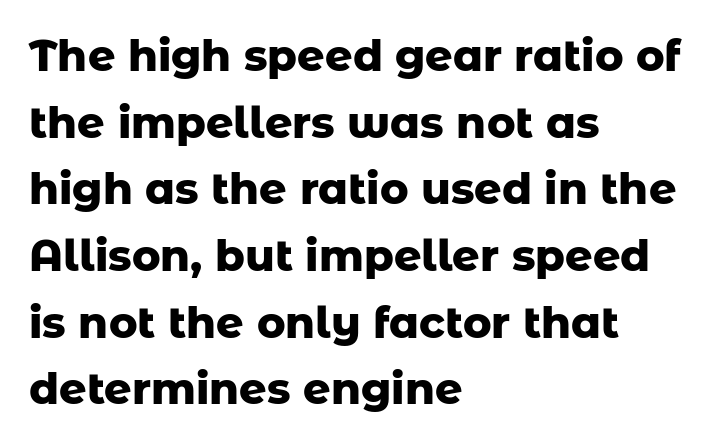
Q: Is the text bold? A: Yes.
Q: Is the text italic (slanted)? A: No, it is upright.
Q: Is the typeface a serif or a sans-serif typeface? A: Sans-serif.
Q: Is the text underlined? A: No.
Q: How is the paragraph aligned? A: Left-aligned.
Q: Is the spacing between letters normal or unusually wide? A: Normal.
Q: Is the spacing between lines tight, normal or loose? A: Normal.
Q: Width (condensed, normal, or wide)? A: Normal.
Q: Stroke contrast? A: Low.
Q: x-height? A: Medium.
Q: Monospaced? A: No.
